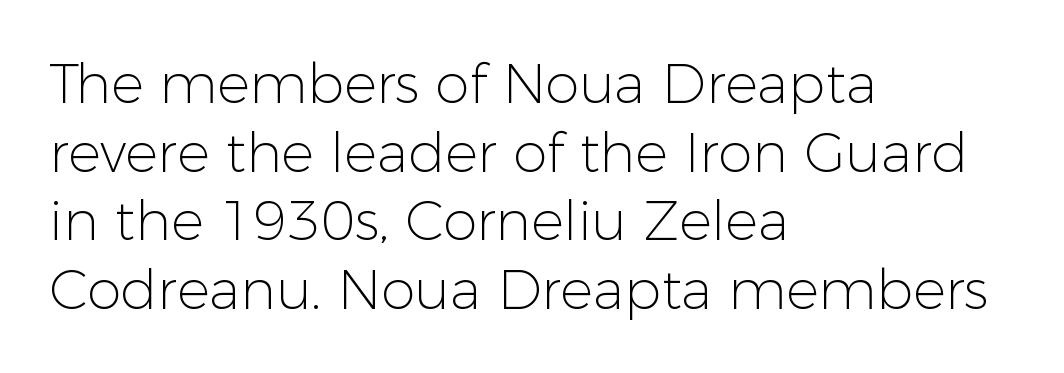
Q: Is the text bold? A: No.
Q: Is the text italic (slanted)? A: No, it is upright.
Q: Is the typeface a serif or a sans-serif typeface? A: Sans-serif.
Q: Is the text underlined? A: No.
Q: How is the paragraph aligned? A: Left-aligned.
Q: Is the spacing between letters normal or unusually wide? A: Normal.
Q: Is the spacing between lines tight, normal or loose? A: Normal.
Q: Width (condensed, normal, or wide)? A: Normal.
Q: Stroke contrast? A: Low.
Q: x-height? A: Medium.
Q: Monospaced? A: No.
